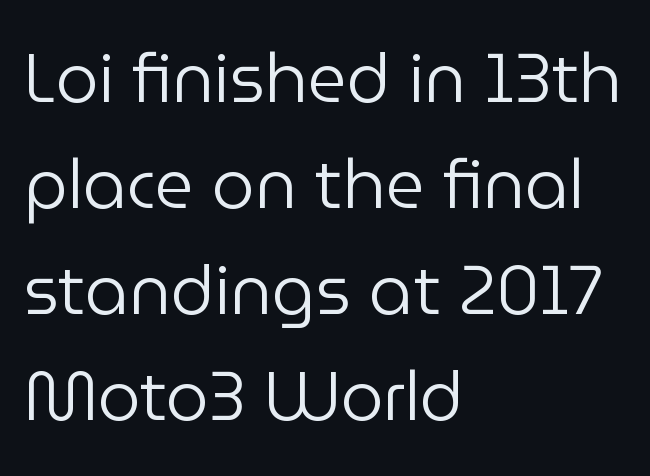
The tracking reads as untouched default to a designer's eye. Do the characters align in a grid? No, the font is proportional. Notice how the stems are strictly vertical — no italics here. Ink coverage per letter is moderate at most.
